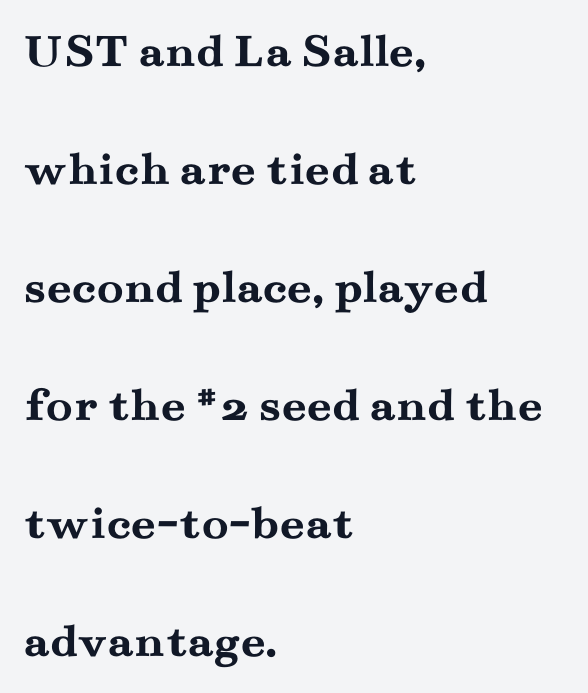
These lines stack with their left ends in a neat column. The zone under the glyphs is completely vacant. These words are printed bold, with thick strokes throughout. Nothing unusual about the tracking: characters are spaced as the font intends. What's the leading like? Stretched, with rows far apart. This is serif lettering, the kind often seen in printed books.
